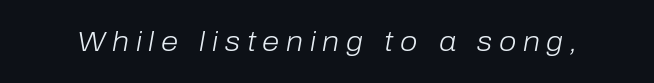
Note the varied advance widths — an 'i' is clearly narrower than an 'm'. Tall strokes in this sample are angled rather than plumb. Letter spacing: wide. Vertical stems look standard width or narrower in stroke.
